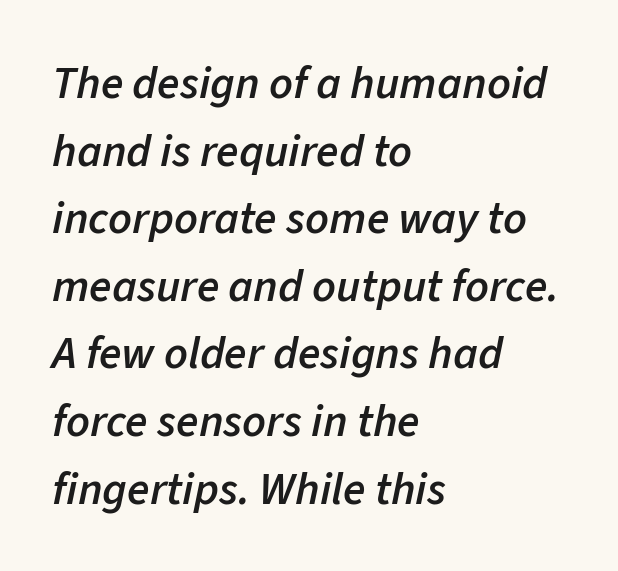
Rule under the text: the space is simply empty. Is this a fixed-width face? No — the glyphs have proportional, varying widths. The paragraph shown leans on its left margin. The passage shown has conventional tracking throughout. There's an unmistakable incline to the writing here.
